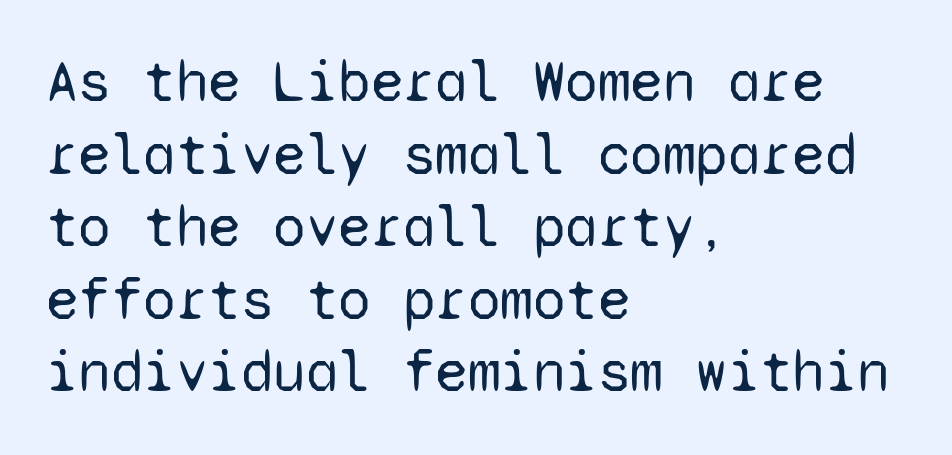
{"serif": "no", "italic": "no", "bold": "no", "weight": "regular", "width": "normal", "stroke_contrast": "low", "x_height": "medium", "monospaced": "yes", "underline": "no", "align": "left", "line_spacing_ratio": 1.23, "letter_spacing": "normal", "letter_spacing_em": 0.0, "glyph_px": 59}
